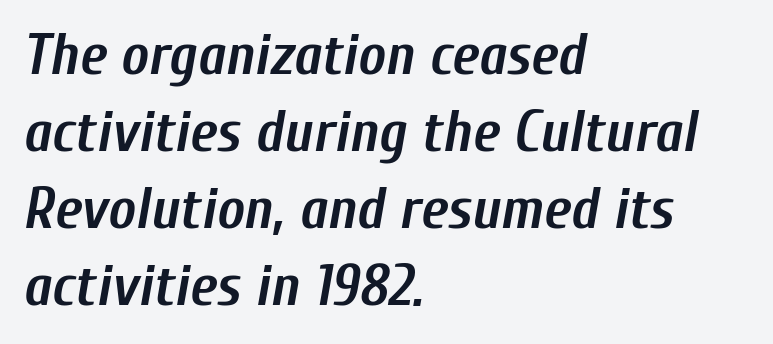
The image shows 58 px semibold, condensed type, italic (leaning right); set left-aligned, normal line spacing (1.33x), normal letter spacing, not underlined; low stroke contrast and a medium x-height.
